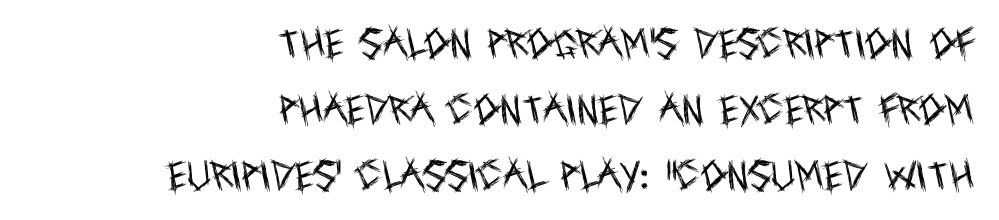
The line-height multiplier appears high, well above default. Ascenders rise straight up at ninety degrees. The strokes carry an ordinary text weight at most. Note the varied advance widths — an 'i' is clearly narrower than an 'm'. Compared with typical body copy, the letter spacing here is the same.
